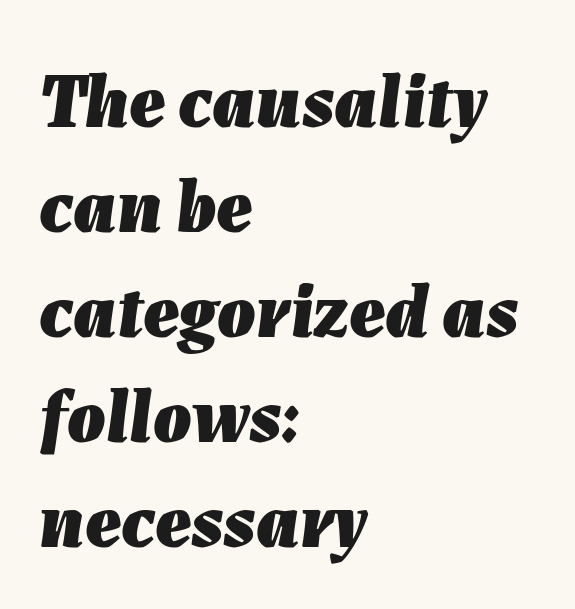
Does the weight exceed regular? Yes, all the way to bold. The type is set solid horizontally, with unmodified tracking. Plain, unruled lines of type. Leading matches the norm, producing a regular column. Do the characters align in a grid? No, the font is proportional.
